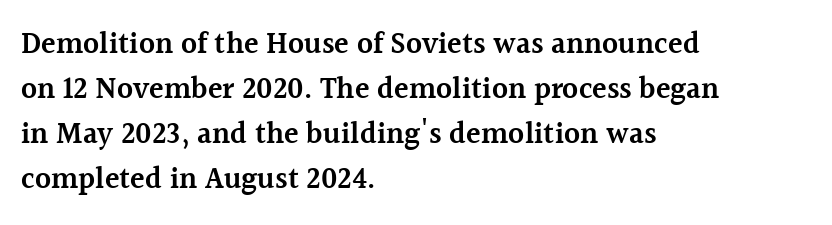
The image shows 30 px semibold serif type, upright; set left-aligned, normal line spacing (1.5x), normal letter spacing, not underlined; a medium x-height.
